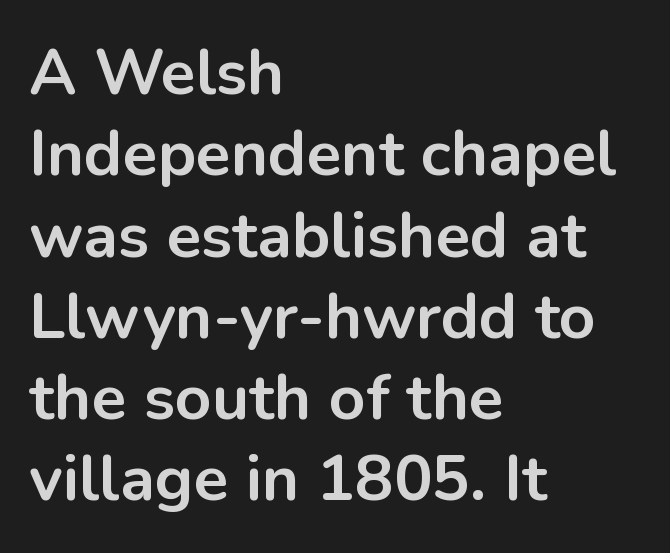
The font is running at its bold setting. In CSS terms this would be text-align: left. Letter spacing: default. Decoration check: the copy has no underline. Type style note: lacks serifs.
